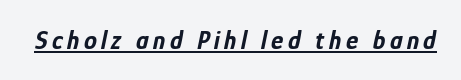
This is oblique type, the kind used for emphasis or titles. Summary of weight: heavy, a full bold. The string is rendered with underlining switched on.
